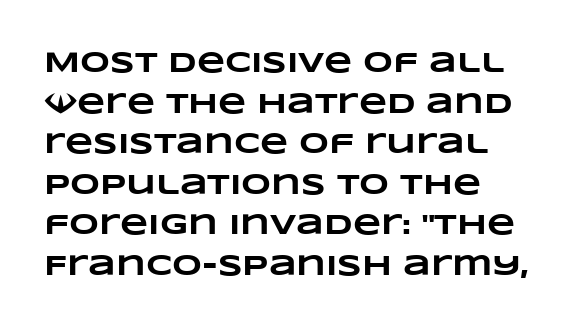
{"bold": "yes", "weight": "heavy", "width": "wide", "stroke_contrast": "low", "x_height": "large", "monospaced": "no", "underline": "no", "align": "left", "line_spacing": "normal", "line_spacing_ratio": 1.4, "letter_spacing": "normal", "letter_spacing_em": 0.0, "glyph_px": 29}
